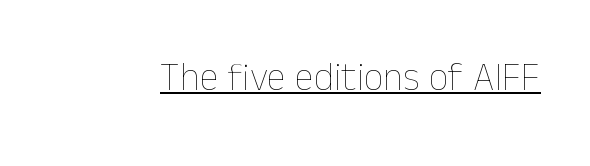
Q: Is the text bold? A: No.
Q: Is the text italic (slanted)? A: No, it is upright.
Q: Is the text underlined? A: Yes.
Q: Is the spacing between letters normal or unusually wide? A: Normal.
Q: Width (condensed, normal, or wide)? A: Normal.
Q: Stroke contrast? A: Low.
Q: x-height? A: Medium.
Q: Monospaced? A: No.
